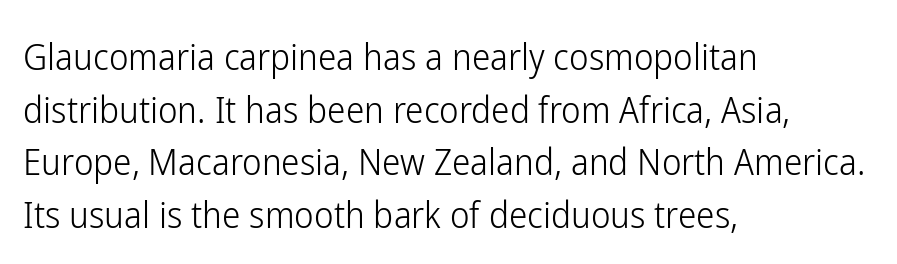
Q: Is the text bold? A: No.
Q: Is the text italic (slanted)? A: No, it is upright.
Q: Is the typeface a serif or a sans-serif typeface? A: Sans-serif.
Q: Is the text underlined? A: No.
Q: How is the paragraph aligned? A: Left-aligned.
Q: Is the spacing between letters normal or unusually wide? A: Normal.
Q: Is the spacing between lines tight, normal or loose? A: Normal.
Q: Width (condensed, normal, or wide)? A: Condensed.
Q: Stroke contrast? A: Low.
Q: x-height? A: Medium.
Q: Monospaced? A: No.
